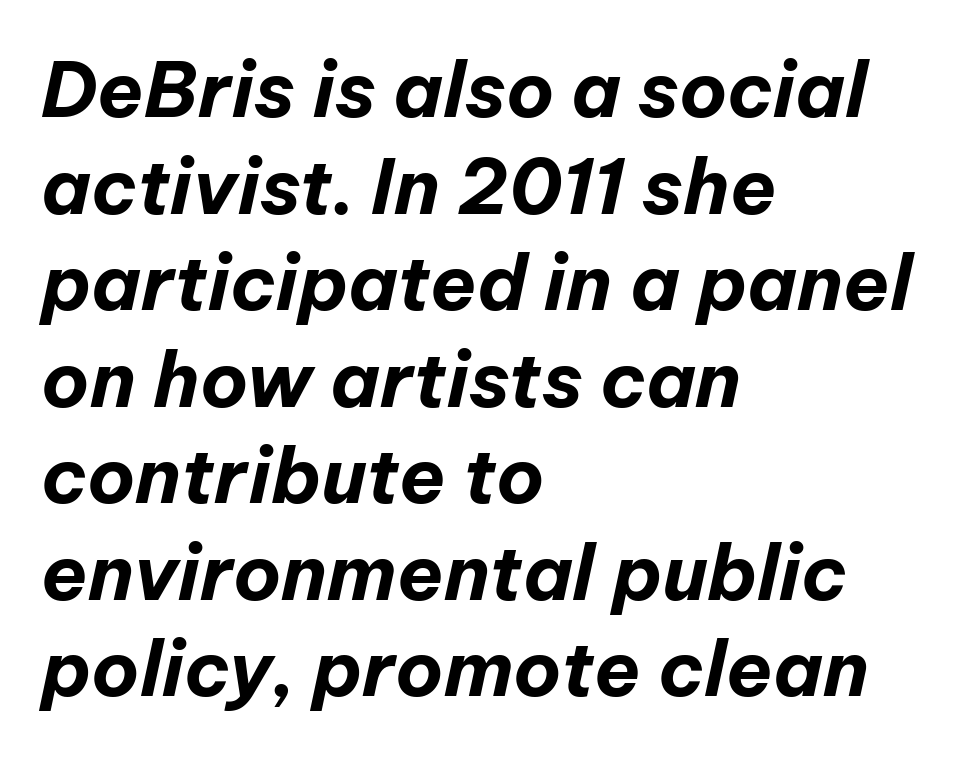
{"italic": "yes", "lean": "right", "slant_degrees": 12, "bold": "yes", "weight": "bold", "width": "normal", "stroke_contrast": "low", "x_height": "medium", "monospaced": "no", "underline": "no", "align": "left", "line_spacing": "normal", "line_spacing_ratio": 1.27, "letter_spacing": "normal", "letter_spacing_em": 0.0, "glyph_px": 76}
